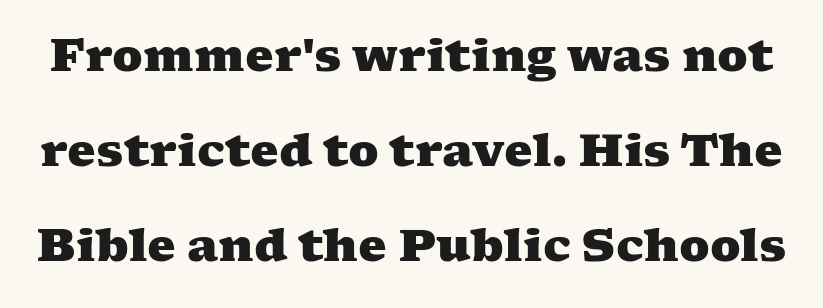
Q: Is the text bold? A: Yes.
Q: Is the typeface a serif or a sans-serif typeface? A: Serif.
Q: Is the text underlined? A: No.
Q: Is the spacing between letters normal or unusually wide? A: Normal.
Q: Is the spacing between lines tight, normal or loose? A: Loose.
Q: Width (condensed, normal, or wide)? A: Wide.
Q: Stroke contrast? A: Medium.
Q: x-height? A: Medium.
Q: Monospaced? A: No.
